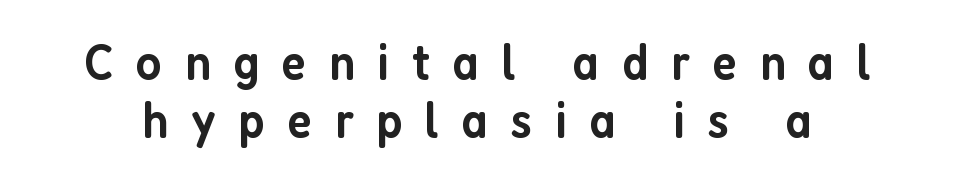
The designer dialed line spacing down below the default. Nope, no serifs anywhere on these letters. Proportional: the letters do not fall into vertical columns. Plain, unruled lines of type.
